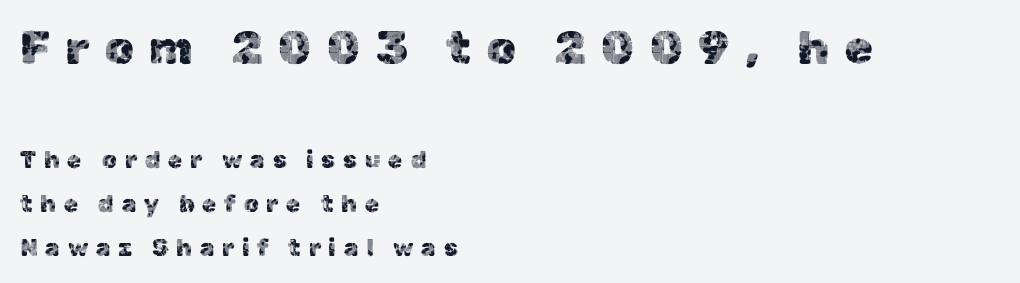
Q: Is the text italic (slanted)? A: No, it is upright.
Q: Is the typeface a serif or a sans-serif typeface? A: Sans-serif.
Q: Is the text underlined? A: No.
Q: How is the paragraph aligned? A: Left-aligned.
Q: Is the spacing between letters normal or unusually wide? A: Unusually wide.
Q: Which block of text is set in a larger size, the first (top) or the second (bottom)? A: The first (top) one.
Q: Width (condensed, normal, or wide)? A: Normal.
Q: x-height? A: Medium.
Q: Monospaced? A: No.
